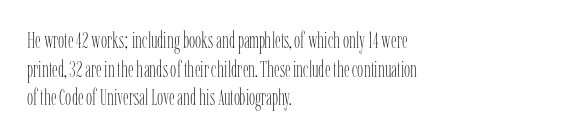
{"italic": "no", "bold": "no", "underline": "no", "align": "left", "line_spacing": "normal", "line_spacing_ratio": 1.3, "letter_spacing": "normal", "letter_spacing_em": 0.0, "glyph_px": 22}
